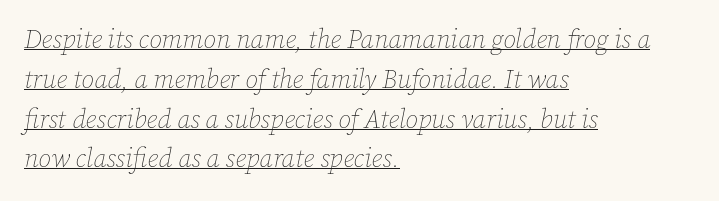
This is underlined copy, the kind a proofreader might mark for attention. Baseline-to-baseline distance is the conventional proportion of letter height. Line beginnings align vertically; line endings do not. In terms of posture, this sample is oblique. No heavy texture on the line: the type isn't bold.
